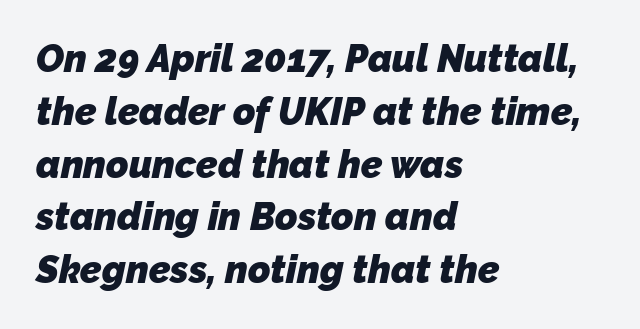
Successive baselines arrive at the customary interval. No word sits above an underline. Stroke terminals: plain, sans-serif. Do the characters align in a grid? No, the font is proportional. Horizontal alignment here is leftward, the default for most running prose.
